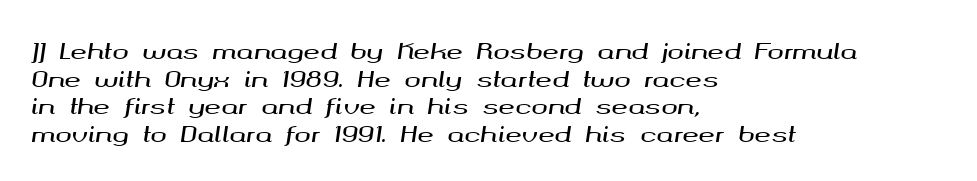
What stands out about the letter spacing? Nothing — it is the standard amount. These lines were composed using italics. The words here are not underlined. Short and long lines alike share a common starting point at left.
